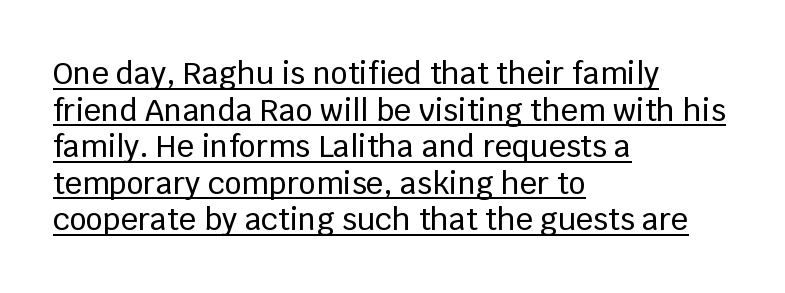
The face used here is a sans, in the tradition of grotesques and geometrics. In CSS terms this would be text-align: left. A roman cut, with each character standing at attention. Beneath each row of characters lies a ruled line. Character widths vary here, with narrow letters taking less room than wide ones.
